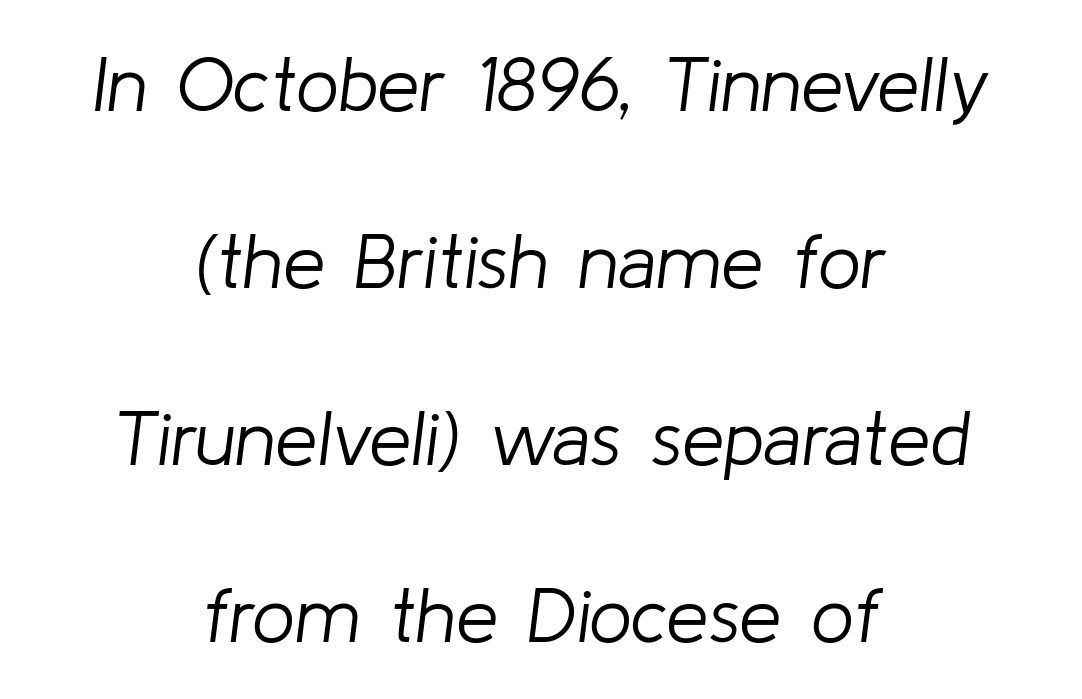
Q: Is the text bold? A: No.
Q: Is the text italic (slanted)? A: Yes, it leans right by about 8 degrees.
Q: Is the text underlined? A: No.
Q: How is the paragraph aligned? A: Centered.
Q: Is the spacing between letters normal or unusually wide? A: Normal.
Q: Is the spacing between lines tight, normal or loose? A: Loose.
Q: Width (condensed, normal, or wide)? A: Normal.
Q: Stroke contrast? A: Low.
Q: x-height? A: Medium.
Q: Monospaced? A: No.
